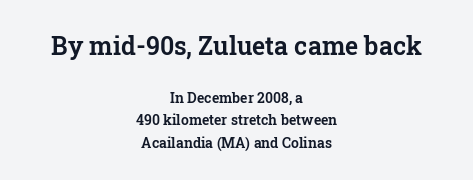
Does the copy run flush right? No — it is centered line by line. The earlier block is typeset at a bigger size than the later block. Quick note: interline space is typical. You could call the tracking neutral — neither tight nor loose. Nobody drew a line under any word here. The specimen reads as upright at a glance.
